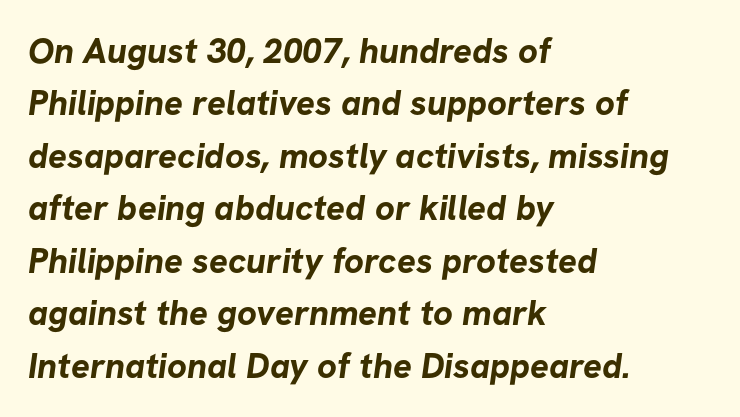
The image shows 35 px bold sans-serif type; set left-aligned, normal line spacing (1.5x), normal letter spacing, not underlined; low stroke contrast and a medium x-height.
